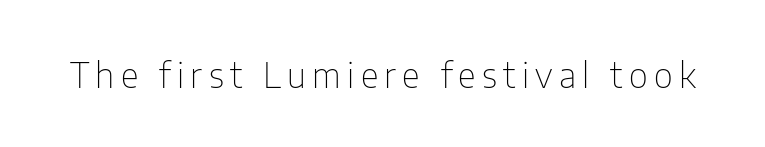
{"serif": "no", "italic": "no", "bold": "no", "weight": "thin", "width": "condensed", "stroke_contrast": "low", "x_height": "medium", "monospaced": "no", "underline": "no", "glyph_px": 35}
